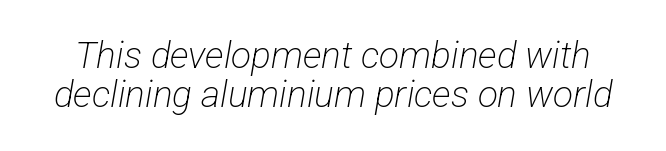
The image shows 37 px light, condensed sans-serif type; set tight line spacing (1.06x), normal letter spacing, not underlined; low stroke contrast and a medium x-height.
